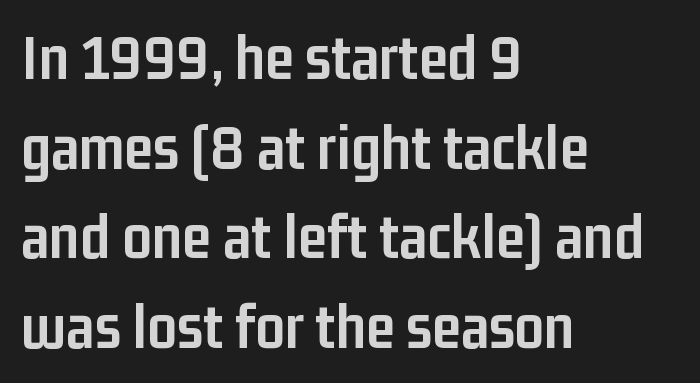
Q: Is the text bold? A: Yes.
Q: Is the text italic (slanted)? A: No, it is upright.
Q: Is the typeface a serif or a sans-serif typeface? A: Sans-serif.
Q: Is the text underlined? A: No.
Q: How is the paragraph aligned? A: Left-aligned.
Q: Is the spacing between letters normal or unusually wide? A: Normal.
Q: Is the spacing between lines tight, normal or loose? A: Normal.
Q: Width (condensed, normal, or wide)? A: Condensed.
Q: Stroke contrast? A: Low.
Q: x-height? A: Medium.
Q: Monospaced? A: No.
